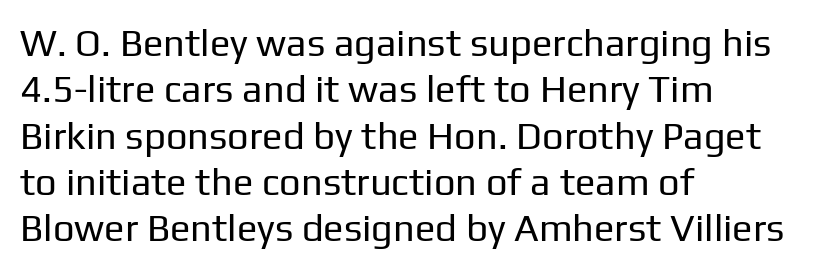
Inter-character spacing is left at the font's built-in metrics. Left-aligned paragraph, ragged on the right. The passage shown is typed in a proportional face where columns would drift. Grotesque or geometric, the face here clearly has no serifs. Characters remain perfectly vertical along every line.
